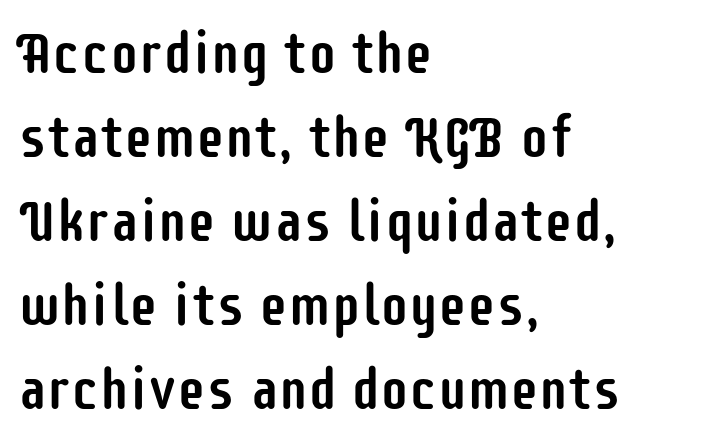
The type sits square on the baseline with zero lean. Caption: multi-line text, flush left, ragged right. Nobody drew a line under any word here. Proportional: the letters do not fall into vertical columns. Are there feet on the stems? There aren't — it's a sans. Spacing between characters is what you'd get straight out of the box.
